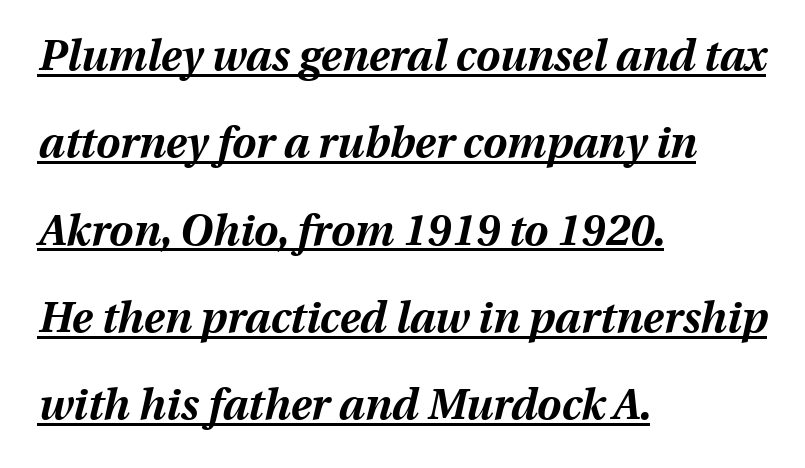
{"italic": "yes", "lean": "right", "slant_degrees": 13, "bold": "yes", "weight": "bold", "width": "normal", "stroke_contrast": "medium", "x_height": "medium", "monospaced": "no", "underline": "yes", "align": "left", "line_spacing": "loose", "line_spacing_ratio": 2.03, "letter_spacing": "normal", "letter_spacing_em": 0.0, "glyph_px": 43}
